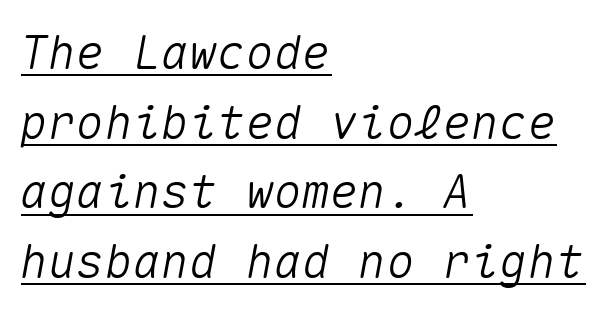
A typesetter would call this monospace, since all characters share one set width. Caption: multi-line text, flush left, ragged right. This sample uses an oblique cut, with every glyph tilted off the vertical. No extra tracking has been applied to these lines. The rendering uses a moderate line-height, typical for paragraphs. Compared with undecorated copy, this sample adds a rule below the words.
